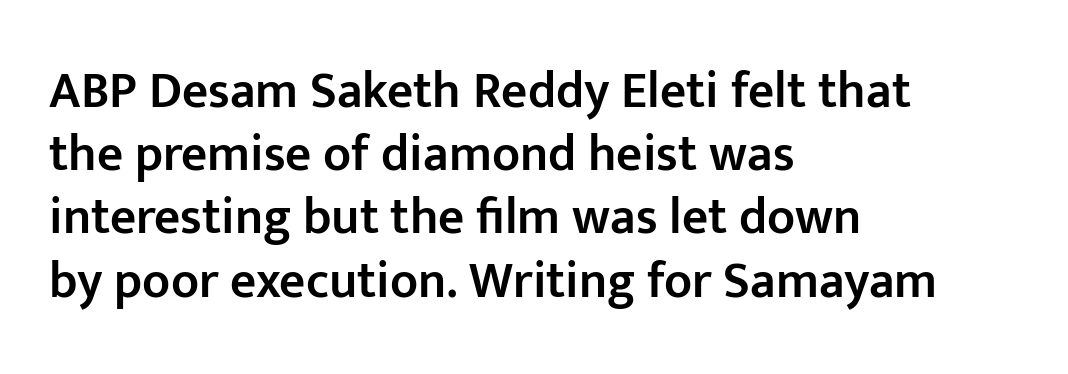
Students, this is semibold: more ink than regular, less than bold. Where is the straight margin? On the left. You could not count columns in this text — the font is proportionally spaced. Stroke terminals: plain, sans-serif. You can tell it's not italic because the verticals are truly vertical. Compared with typical body copy, the letter spacing here is the same.
